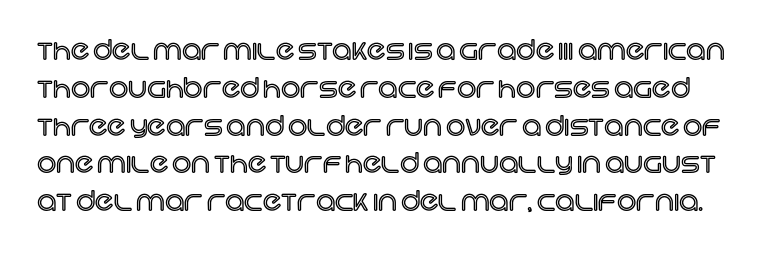
Q: Is the text italic (slanted)? A: No, it is upright.
Q: Is the text underlined? A: No.
Q: Is the spacing between letters normal or unusually wide? A: Normal.
Q: Is the spacing between lines tight, normal or loose? A: Normal.
